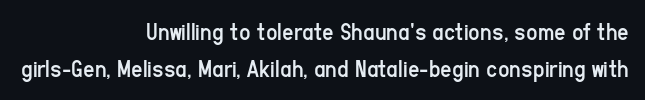
Q: Is the text bold? A: No.
Q: Is the text italic (slanted)? A: No, it is upright.
Q: Is the text underlined? A: No.
Q: How is the paragraph aligned? A: Right-aligned.
Q: Is the spacing between letters normal or unusually wide? A: Normal.
Q: Is the spacing between lines tight, normal or loose? A: Normal.
